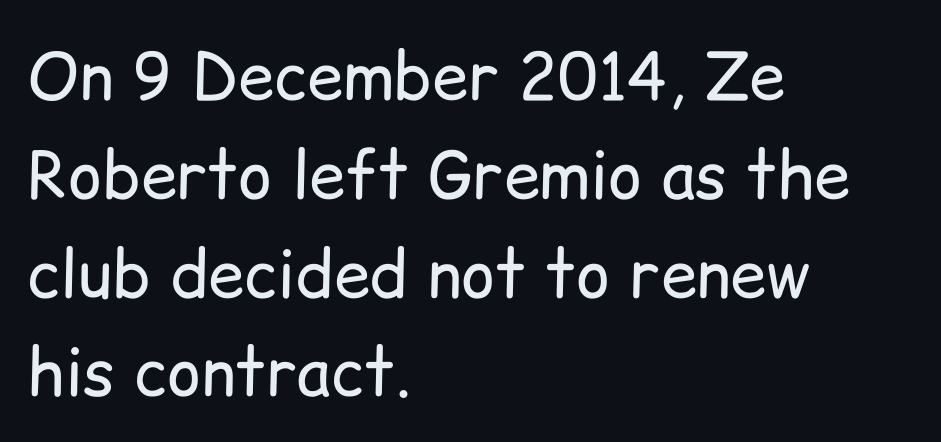
{"serif": "no", "italic": "no", "bold": "no", "weight": "regular", "width": "normal", "stroke_contrast": "low", "x_height": "medium", "monospaced": "no", "underline": "no", "align": "left", "line_spacing": "normal", "line_spacing_ratio": 1.52, "letter_spacing": "normal", "letter_spacing_em": 0.0, "glyph_px": 65}
